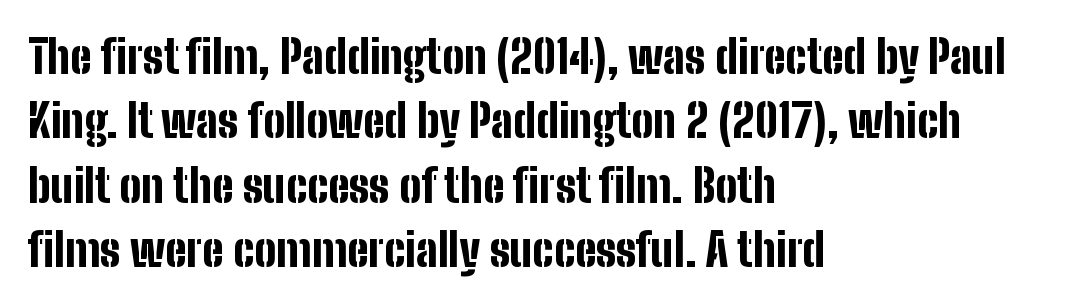
{"serif": "no", "italic": "no", "bold": "yes", "weight": "bold", "width": "condensed", "stroke_contrast": "low", "x_height": "medium", "monospaced": "no", "underline": "no", "align": "left", "line_spacing": "normal", "line_spacing_ratio": 1.4, "letter_spacing": "normal", "letter_spacing_em": 0.0, "glyph_px": 46}
